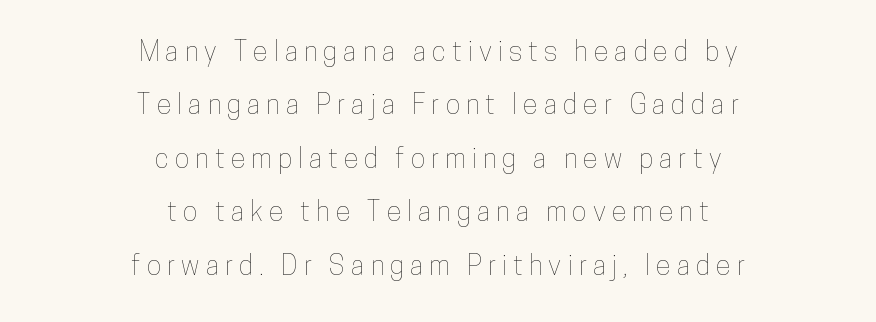
{"italic": "no", "underline": "no", "align": "center", "line_spacing": "loose", "line_spacing_ratio": 1.98, "letter_spacing": "wide", "letter_spacing_em": 0.23, "glyph_px": 27}
